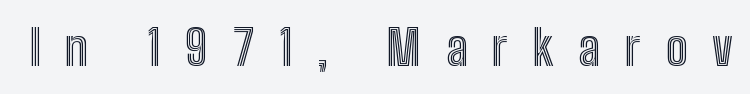
Q: Is the text italic (slanted)? A: No, it is upright.
Q: Is the text underlined? A: No.
Q: Is the spacing between letters normal or unusually wide? A: Unusually wide.
Q: Width (condensed, normal, or wide)? A: Condensed.
Q: x-height? A: Medium.
Q: Monospaced? A: No.
